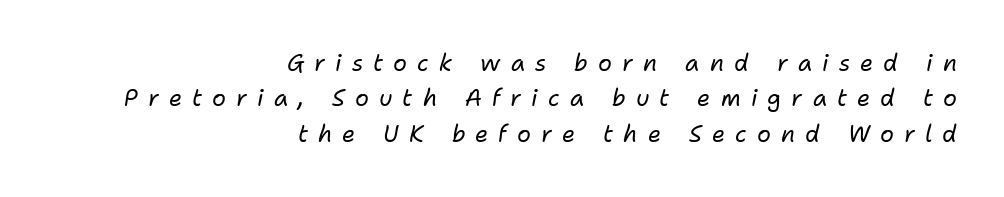
{"italic": "yes", "lean": "right", "slant_degrees": 11, "bold": "no", "underline": "no", "align": "right", "line_spacing": "normal", "line_spacing_ratio": 1.54, "letter_spacing": "wide", "letter_spacing_em": 0.44, "glyph_px": 23}
